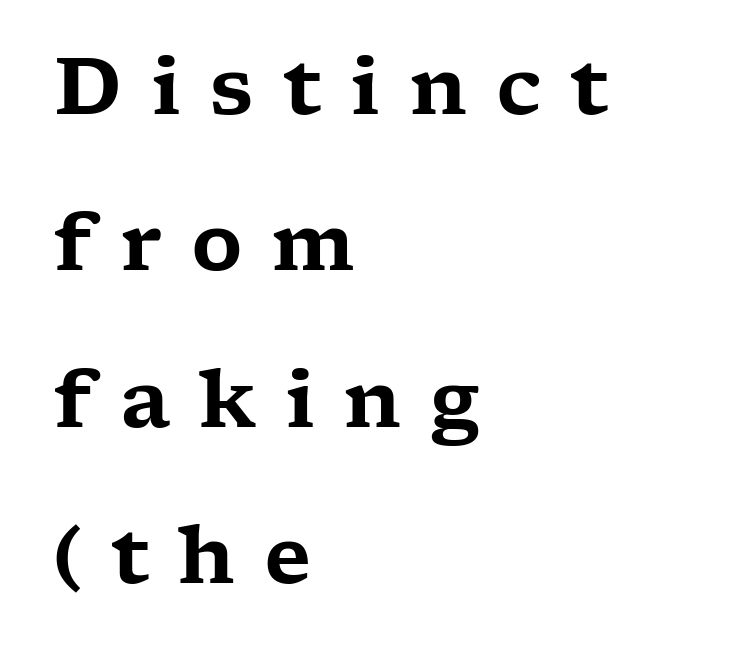
{"serif": "yes", "italic": "no", "width": "wide", "stroke_contrast": "low", "x_height": "medium", "monospaced": "no", "underline": "no", "align": "left", "line_spacing": "loose", "line_spacing_ratio": 1.98, "letter_spacing": "wide", "letter_spacing_em": 0.36, "glyph_px": 79}
